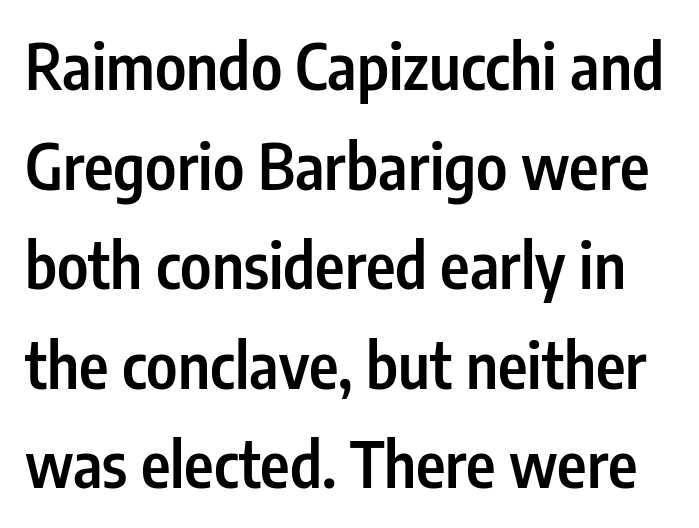
The image shows 63 px semibold, condensed sans-serif type, upright; set normal line spacing (1.58x), normal letter spacing, not underlined; low stroke contrast and a medium x-height.
